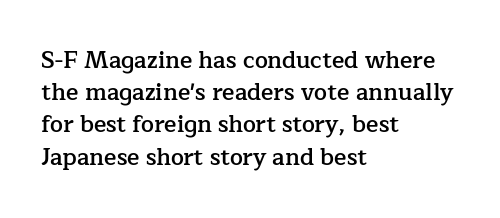
The image shows 23 px text type, upright; set left-aligned, normal line spacing (1.4x), normal letter spacing, not underlined.
